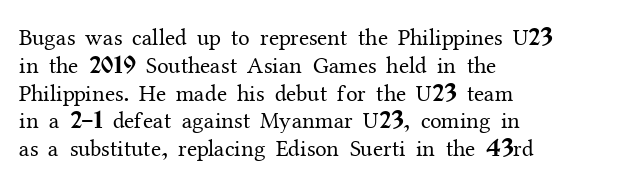
The image shows 23 px text type, upright; set left-aligned, line spacing 1.21x, normal letter spacing, not underlined.
